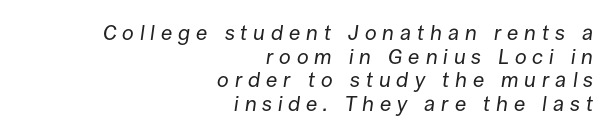
The image shows 21 px text type, italic (leaning right); set right-aligned, tight line spacing (1.13x), unusually wide letter spacing (+0.28 em), not underlined.
